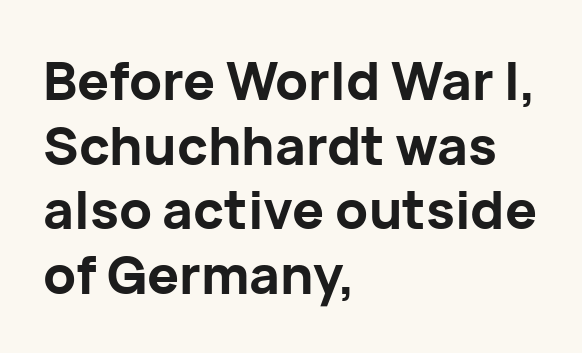
Beneath every word, the page is bare. Looks like regular typesetting: each glyph gets only the width it needs. Vertical strokes here are truly vertical. The strokes are fattened all the way to bold. Glyph-to-glyph distance matches everyday printed text.
